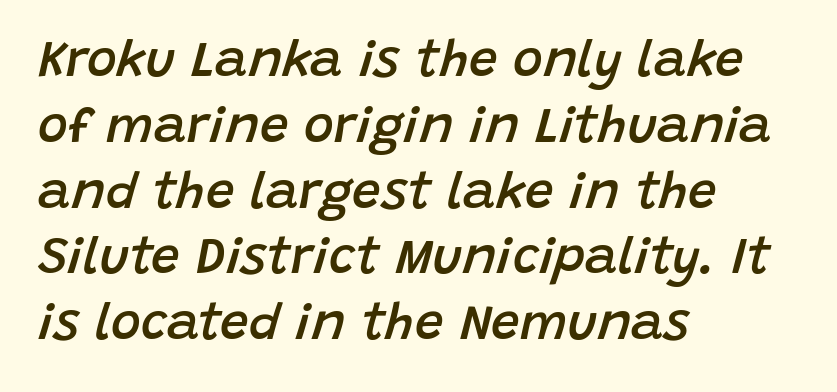
Q: Is the text bold? A: Semi-bold.
Q: Is the text italic (slanted)? A: Yes, it leans right by about 15 degrees.
Q: Is the text underlined? A: No.
Q: How is the paragraph aligned? A: Left-aligned.
Q: Is the spacing between letters normal or unusually wide? A: Normal.
Q: Is the spacing between lines tight, normal or loose? A: Normal.
Q: Width (condensed, normal, or wide)? A: Normal.
Q: Stroke contrast? A: Low.
Q: x-height? A: Large.
Q: Monospaced? A: No.
